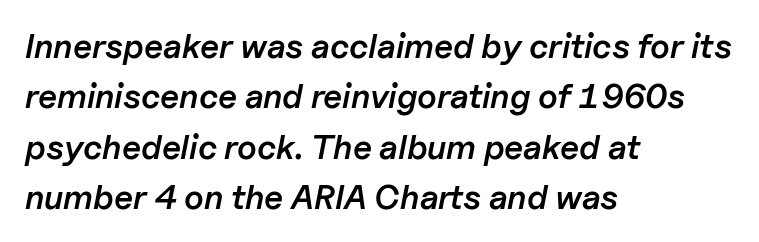
Line starts are locked; line ends wander. Lines of text with bare space underneath. The type is set solid horizontally, with unmodified tracking. You could not count columns in this text — the font is proportionally spaced. Regarding leading, the lines here are spaced in the standard way.
